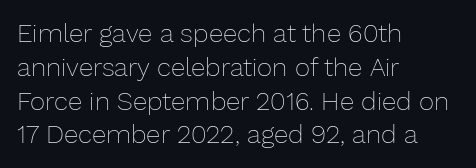
{"italic": "no", "bold": "no", "underline": "no", "align": "left", "line_spacing": "normal", "line_spacing_ratio": 1.3, "letter_spacing": "normal", "letter_spacing_em": 0.0, "glyph_px": 26}
